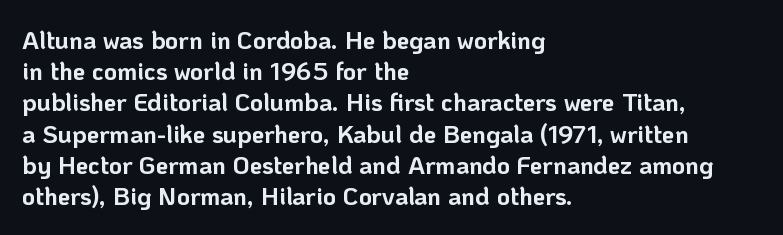
Caption: standard tracking, unaltered. Weight: bold. Line beginnings align vertically; line endings do not. The type sits square on the baseline with zero lean.
